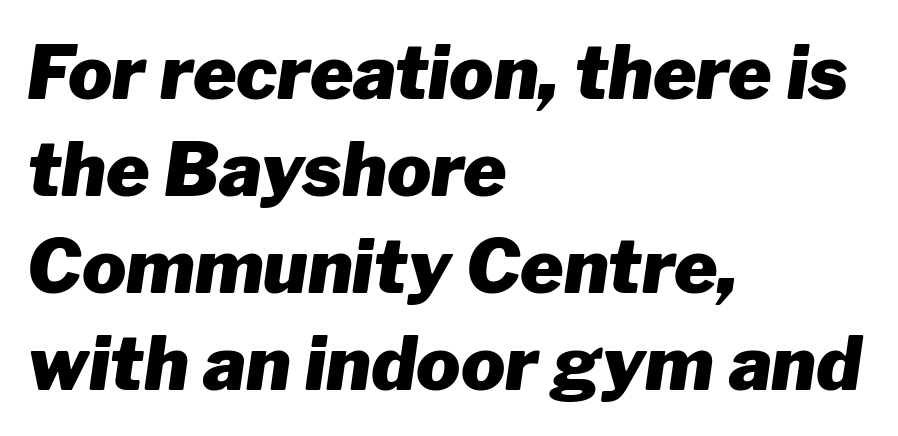
The image shows 74 px heavy type, italic (leaning right); set left-aligned, normal line spacing (1.31x), normal letter spacing, not underlined; low stroke contrast and a medium x-height.
